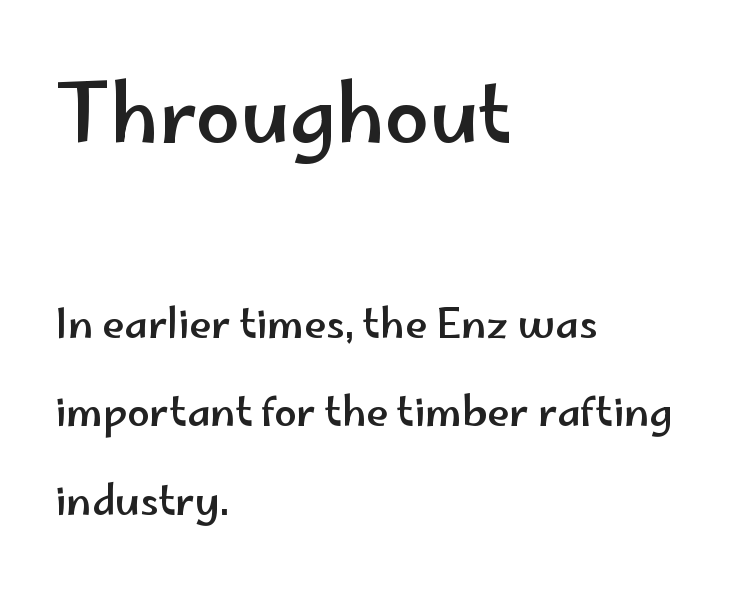
Q: Is the text italic (slanted)? A: No, it is upright.
Q: Is the typeface a serif or a sans-serif typeface? A: Sans-serif.
Q: Is the text underlined? A: No.
Q: How is the paragraph aligned? A: Left-aligned.
Q: Is the spacing between letters normal or unusually wide? A: Normal.
Q: Is the spacing between lines tight, normal or loose? A: Loose.
Q: Which block of text is set in a larger size, the first (top) or the second (bottom)? A: The first (top) one.
Q: Width (condensed, normal, or wide)? A: Wide.
Q: Stroke contrast? A: Low.
Q: x-height? A: Small.
Q: Monospaced? A: No.
